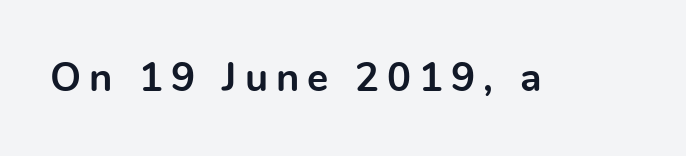
The image shows 40 px bold sans-serif type, upright; set unusually wide letter spacing (+0.2 em), not underlined; a medium x-height.
